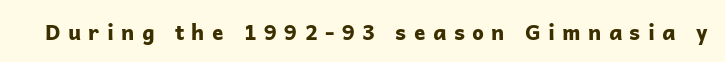
The image shows 21 px bold type, upright; set unusually wide letter spacing (+0.35 em), not underlined.
